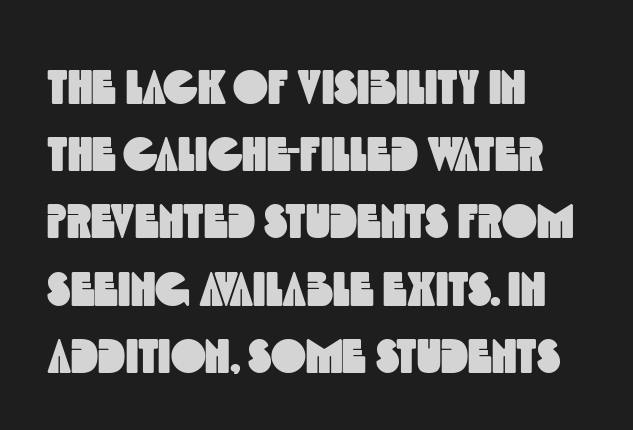
The image shows 47 px condensed sans-serif type; set left-aligned, normal line spacing (1.43x), normal letter spacing, not underlined; a large x-height.
